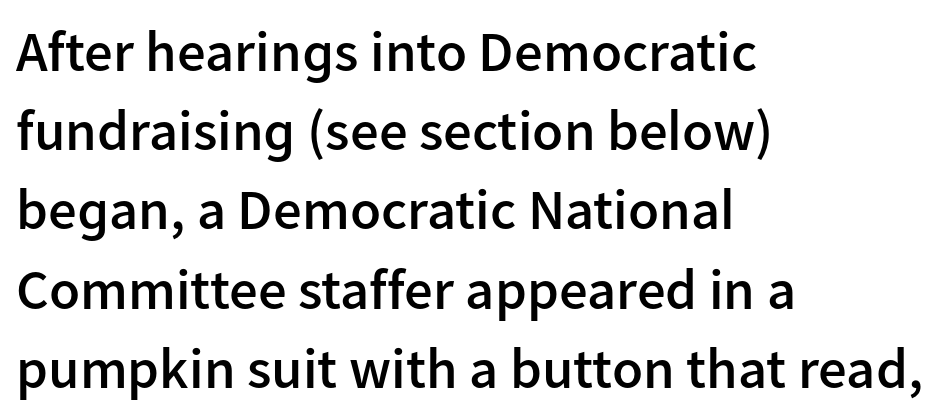
On the weight axis this lands at semibold, roughly 600. Students, note that the glyphs here touch the page at normal intervals. Each letter's strokes conclude bluntly, with no projecting serifs. Italic? Not at all — the glyphs are vertical. Quick note: interline space is typical.
